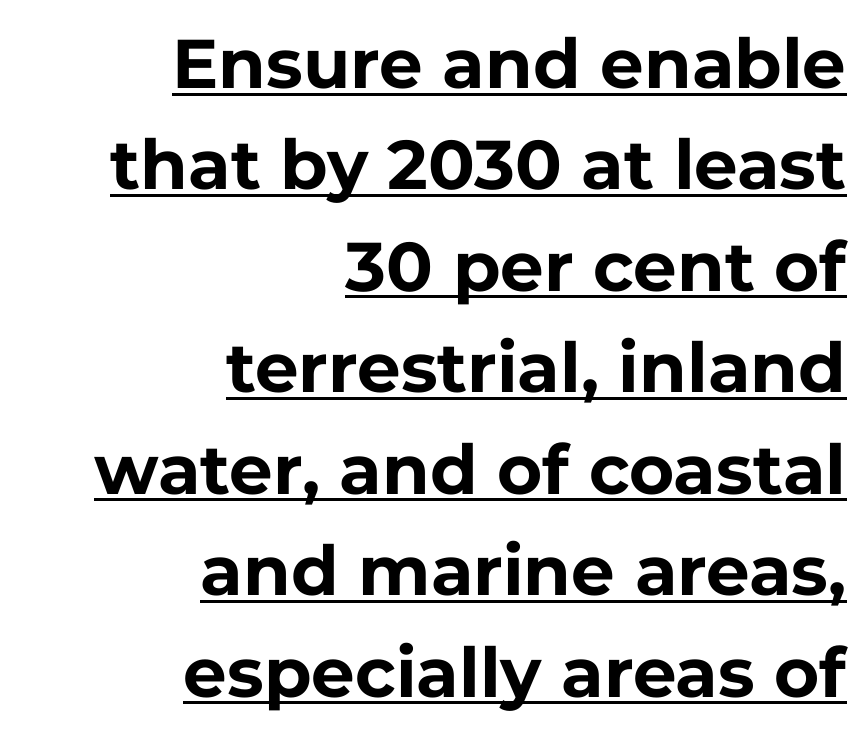
Typographic density is high because the face is bold. It's the straight-up-and-down kind of type. This sample keeps an unexceptional amount of space between lines. Here the designer chose a conventional face with non-uniform glyph widths. Like a heading marked for emphasis, these lines bear an underscore.
